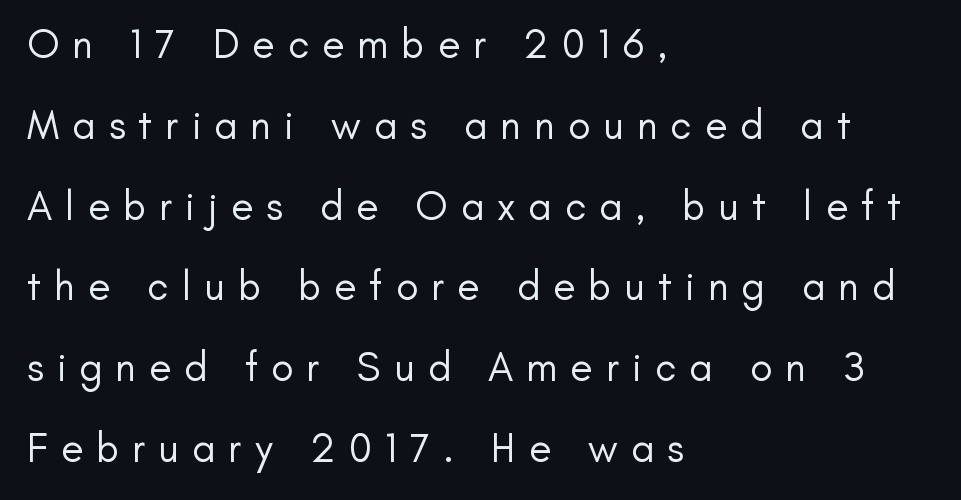
This sample is left-justified, so line endings fall wherever the words run out. This rendering widens character spacing well past its baseline value. Italic: no, the glyphs are upright roman. A great deal of white space separates one row of letters from the next.
